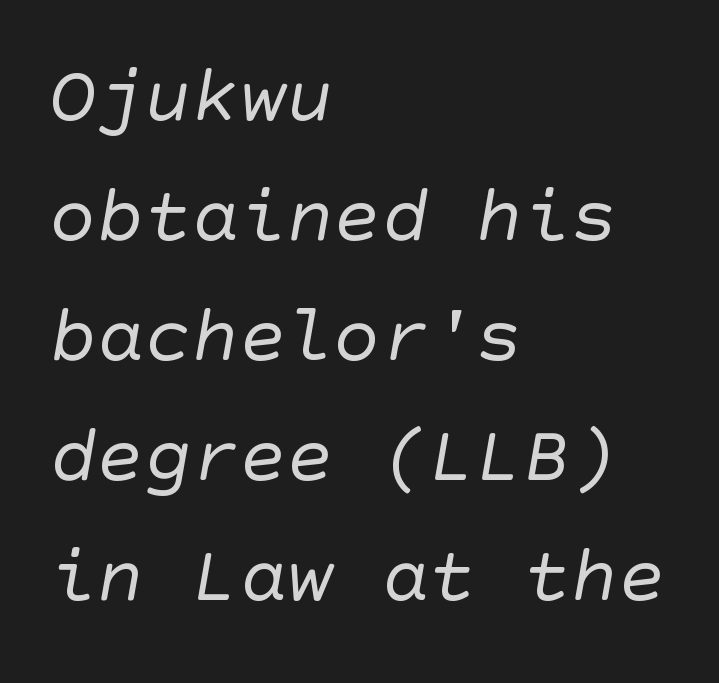
The typesetting does not lean heavy: it is not bold. The designer left line spacing at the default. Words appear dense and cohesive because spacing is normal. These lines stack with their left ends in a neat column.
